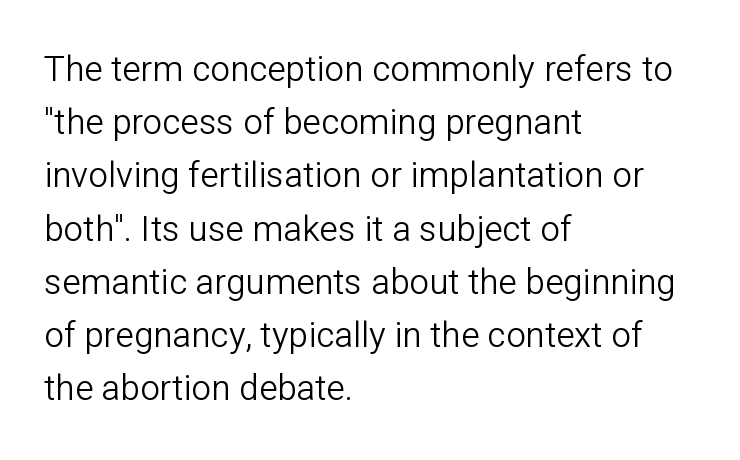
The baseline area is clear. Students, observe: this is what conventionally led text looks like. The rag falls on the right side of this text block. Note the varied advance widths — an 'i' is clearly narrower than an 'm'. The letters stand straight up with perfectly vertical stems.
